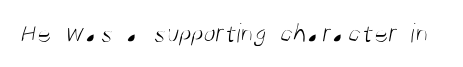
A clean baseline with only descenders dipping below it. Heaviness? Minimal to ordinary, like unemphasized prose. Spacing verdict: proportional, widths tailored to each character. Observe the absence of serifs on each vertical stroke in this sample. The passage shown has conventional tracking throughout.
